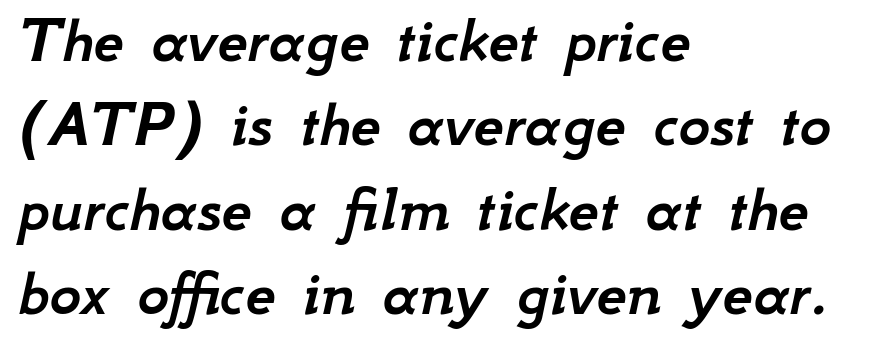
Q: Is the text italic (slanted)? A: Yes, it leans right by about 12 degrees.
Q: Is the text underlined? A: No.
Q: How is the paragraph aligned? A: Left-aligned.
Q: Is the spacing between letters normal or unusually wide? A: Normal.
Q: Width (condensed, normal, or wide)? A: Normal.
Q: Stroke contrast? A: Low.
Q: x-height? A: Small.
Q: Monospaced? A: No.
